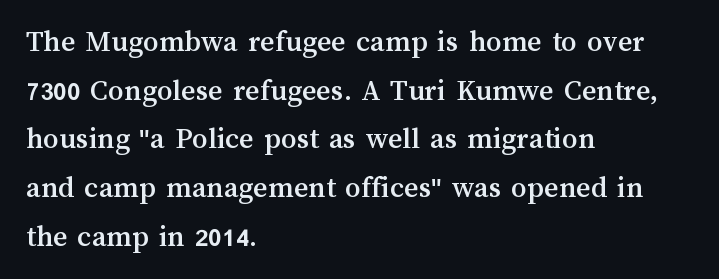
{"italic": "no", "width": "normal", "stroke_contrast": "medium", "x_height": "medium", "monospaced": "no", "underline": "no", "align": "left", "line_spacing": "normal", "line_spacing_ratio": 1.57, "letter_spacing": "normal", "letter_spacing_em": 0.0, "glyph_px": 31}
